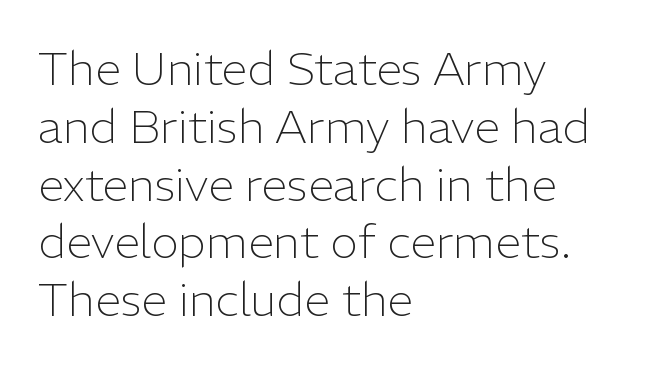
These lines are rendered in a variable-pitch font. Nothing sits at the stroke ends, so this counts as sans-serif. Letter spacing: default. Caption: multi-line text, flush left, ragged right. No heavy texture on the line: the type isn't bold. The specimen reads as upright at a glance.
